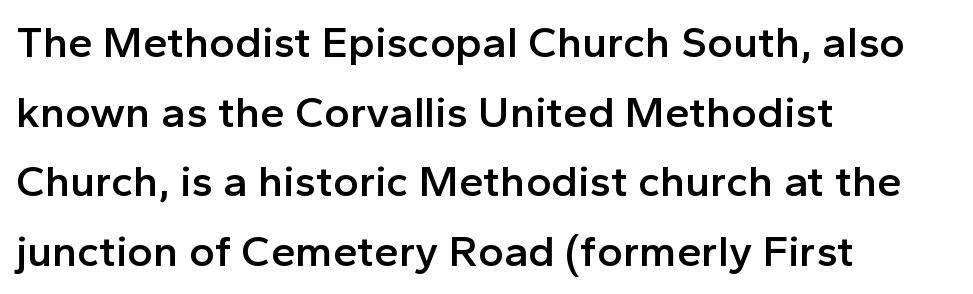
{"serif": "no", "italic": "no", "bold": "semi", "weight": "semibold", "width": "normal", "x_height": "medium", "monospaced": "no", "underline": "no", "align": "left", "line_spacing": "normal", "line_spacing_ratio": 1.58, "letter_spacing": "normal", "letter_spacing_em": 0.0, "glyph_px": 44}
